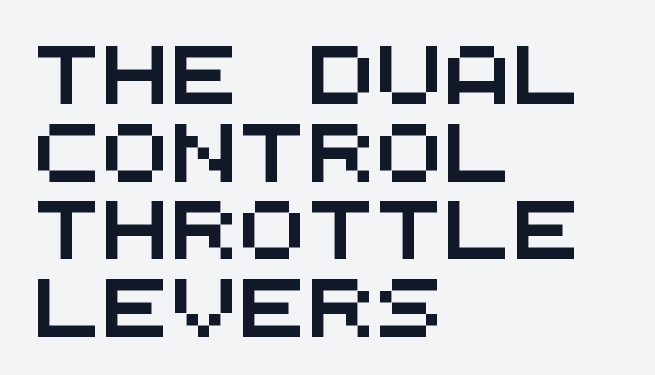
A student would call this left alignment; a typographer would say flush left, rag right. Decoration check: the copy has no underline. Does extra space separate the letters? No, they use regular spacing. The passage shown stacks its lines at a standard gap. Is this a fixed-width face? Yes — each glyph sits in an identical cell. I'd call this a sans setting — the letters go barefoot.
